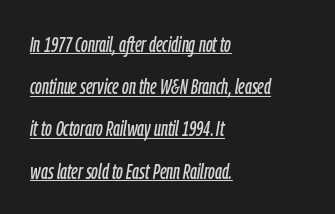
{"italic": "yes", "lean": "right", "slant_degrees": 9, "underline": "yes", "align": "left", "line_spacing": "loose", "line_spacing_ratio": 1.92, "letter_spacing": "normal", "letter_spacing_em": 0.0, "glyph_px": 22}
